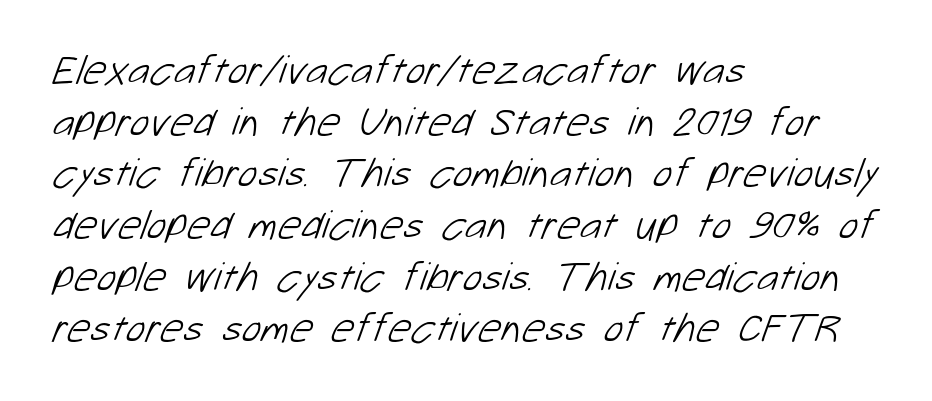
The image shows 41 px light sans-serif type; set left-aligned, normal line spacing (1.26x), normal letter spacing, not underlined; low stroke contrast and a medium x-height.
